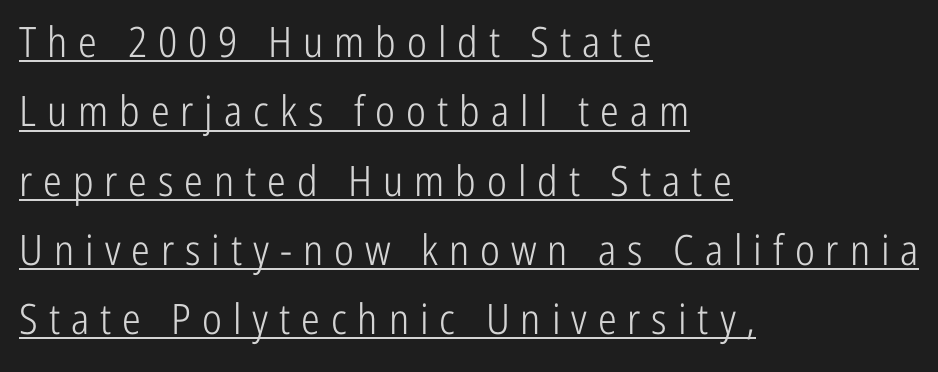
Caption: lettering with a line underneath. Typographically, this falls in the sans-serif category. Each stroke keeps to a modest, everyday thickness or less. This sample is left-justified, so line endings fall wherever the words run out. The rendering uses natural spacing where letterforms have individual widths.
